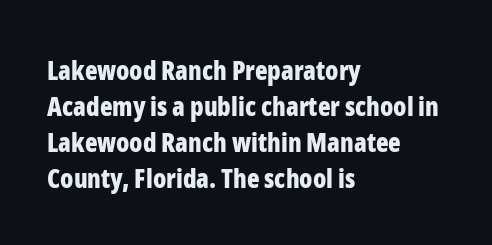
The image shows 26 px bold type, upright; set left-aligned, normal line spacing (1.38x), normal letter spacing, not underlined.
